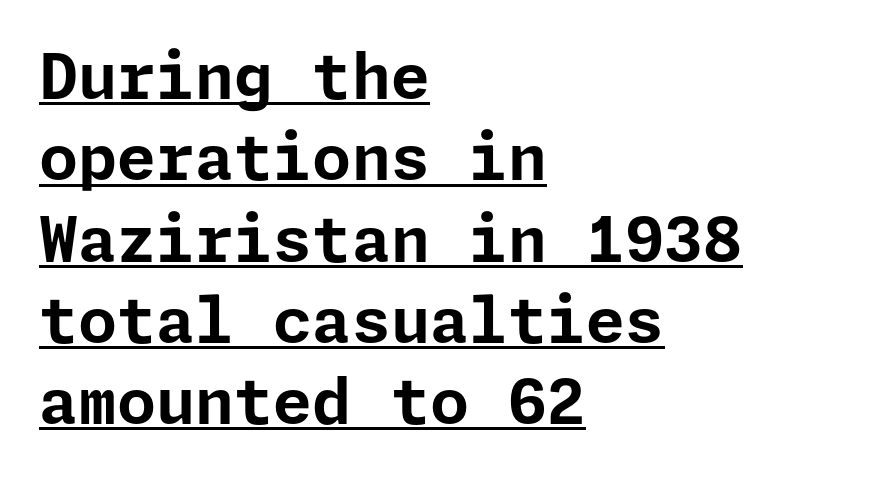
{"serif": "no", "italic": "no", "bold": "yes", "weight": "bold", "width": "normal", "stroke_contrast": "low", "x_height": "medium", "underline": "yes", "align": "left", "line_spacing": "normal", "line_spacing_ratio": 1.29, "letter_spacing": "normal", "letter_spacing_em": 0.0, "glyph_px": 63}
